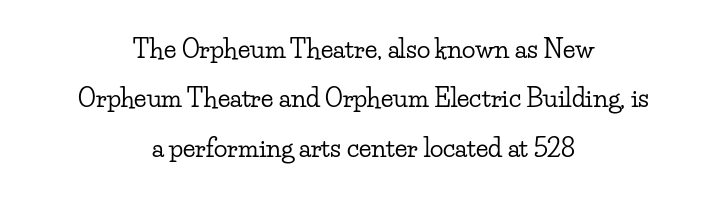
{"italic": "no", "underline": "no", "align": "center", "line_spacing": "loose", "line_spacing_ratio": 1.98, "letter_spacing": "normal", "letter_spacing_em": 0.0, "glyph_px": 25}
